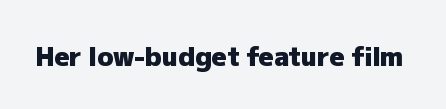
Q: Is the text bold? A: Yes.
Q: Is the text italic (slanted)? A: No, it is upright.
Q: Is the text underlined? A: No.
Q: Is the spacing between letters normal or unusually wide? A: Normal.
